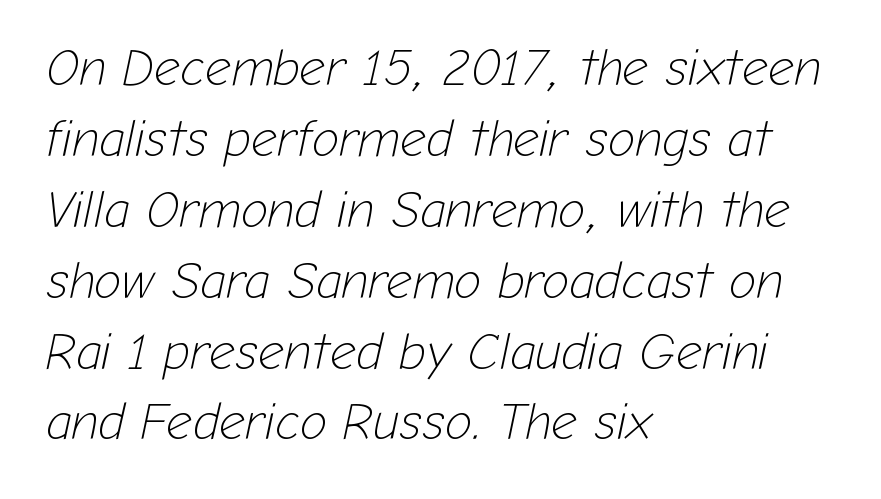
Q: Is the text bold? A: No.
Q: Is the text italic (slanted)? A: Yes, it leans right by about 12 degrees.
Q: Is the text underlined? A: No.
Q: How is the paragraph aligned? A: Left-aligned.
Q: Is the spacing between letters normal or unusually wide? A: Normal.
Q: Is the spacing between lines tight, normal or loose? A: Normal.
Q: Width (condensed, normal, or wide)? A: Normal.
Q: Stroke contrast? A: Low.
Q: x-height? A: Medium.
Q: Monospaced? A: No.
